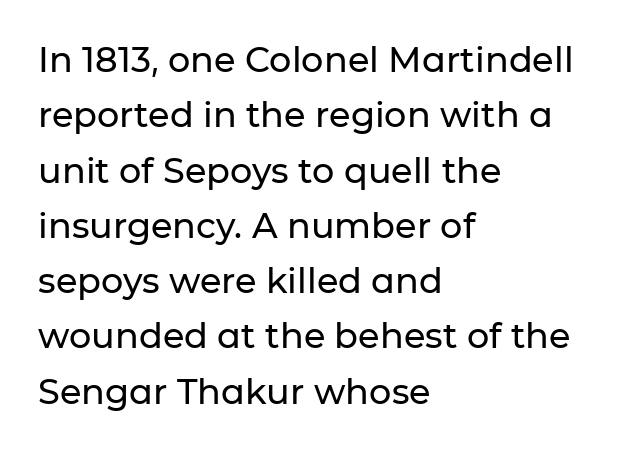
Posture: straight, roman, zero tilt. Stroke terminals: plain, sans-serif. Leading: standard. The rendering uses natural spacing where letterforms have individual widths. Is the letter spacing exaggerated? No — it looks like the ordinary default. The rag falls on the right side of this text block.
